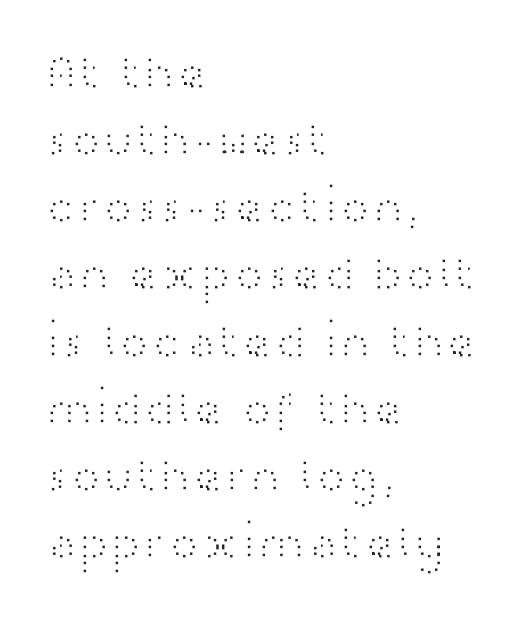
The image shows 49 px light, wide sans-serif type, upright; set left-aligned, normal line spacing (1.37x), normal letter spacing, not underlined; high stroke contrast and a medium x-height.
